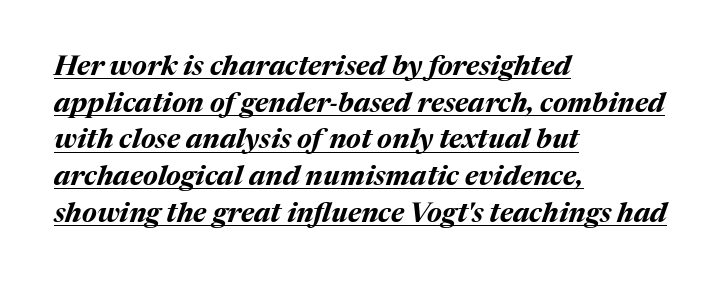
The letters are bold, with thick, heavy strokes. A continuous stroke trails under the words, as in a hyperlink. Default kerning and tracking; the words read as compact shapes. Line starts are locked; line ends wander.
